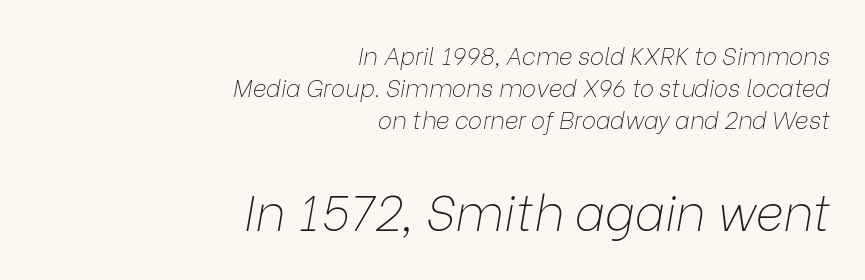
Q: Is the text bold? A: No.
Q: Is the text italic (slanted)? A: Yes, it leans right by about 9 degrees.
Q: Is the text underlined? A: No.
Q: How is the paragraph aligned? A: Right-aligned.
Q: Is the spacing between letters normal or unusually wide? A: Normal.
Q: Is the spacing between lines tight, normal or loose? A: Normal.
Q: Which block of text is set in a larger size, the first (top) or the second (bottom)? A: The second (bottom) one.
Q: Width (condensed, normal, or wide)? A: Normal.
Q: Stroke contrast? A: Low.
Q: x-height? A: Medium.
Q: Monospaced? A: No.
